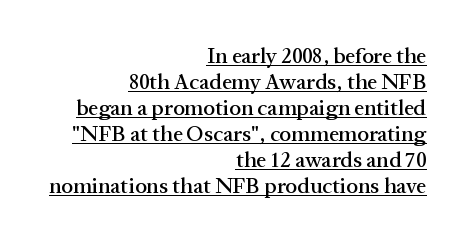
The image shows 22 px text type, upright; set right-aligned, line spacing 1.18x, normal letter spacing, underlined.
